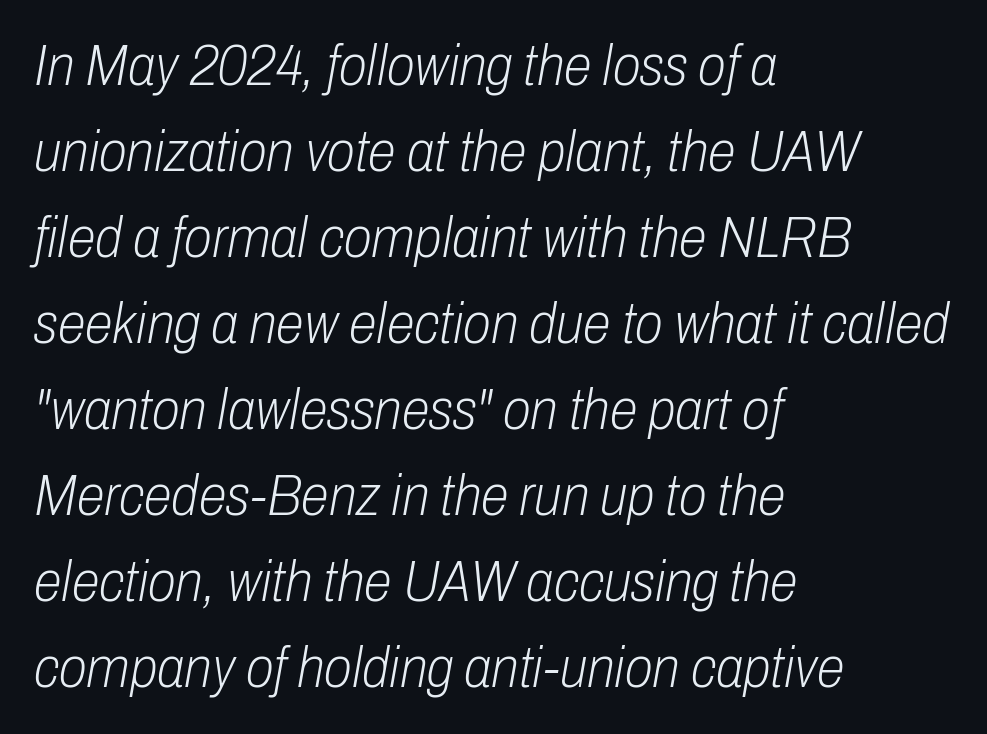
Q: Is the text bold? A: No.
Q: Is the text italic (slanted)? A: Yes, it leans right by about 10 degrees.
Q: Is the text underlined? A: No.
Q: How is the paragraph aligned? A: Left-aligned.
Q: Is the spacing between letters normal or unusually wide? A: Normal.
Q: Is the spacing between lines tight, normal or loose? A: Normal.
Q: Width (condensed, normal, or wide)? A: Condensed.
Q: Stroke contrast? A: Low.
Q: x-height? A: Medium.
Q: Monospaced? A: No.
